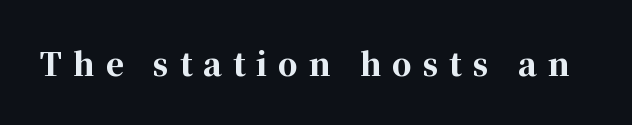
The image shows 31 px bold serif type, upright; set unusually wide letter spacing (+0.35 em), not underlined; high stroke contrast and a medium x-height.
